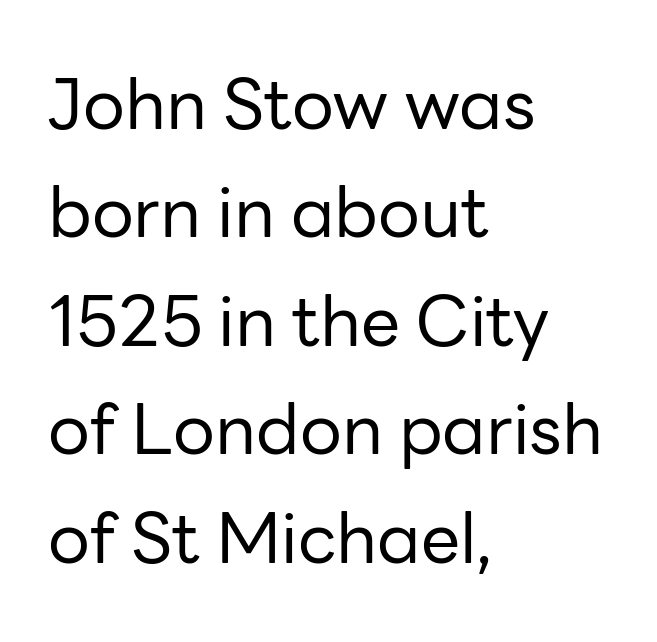
{"serif": "no", "italic": "no", "bold": "no", "weight": "regular", "width": "normal", "stroke_contrast": "low", "x_height": "medium", "monospaced": "no", "underline": "no", "align": "left", "line_spacing": "normal", "line_spacing_ratio": 1.55, "letter_spacing": "normal", "letter_spacing_em": 0.0, "glyph_px": 70}
